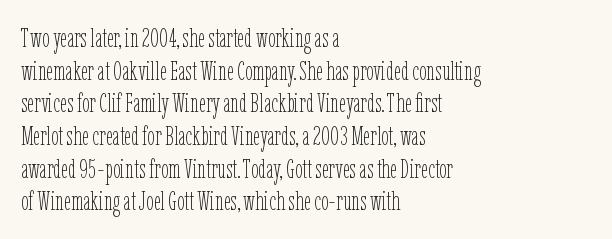
{"italic": "no", "bold": "no", "underline": "no", "align": "left", "line_spacing_ratio": 1.21, "letter_spacing": "normal", "letter_spacing_em": 0.0, "glyph_px": 27}
